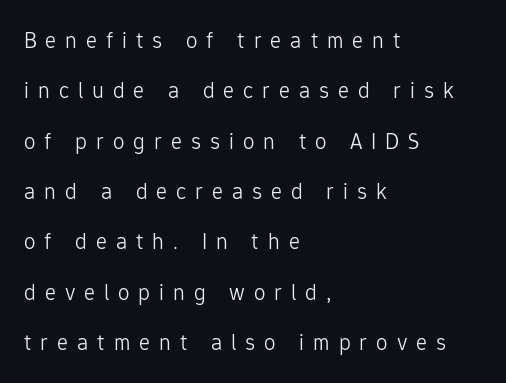
Nobody drew a line under any word here. Think standard paragraph weight, or any step lighter than that. This block would shrink considerably if given ordinary leading; it's expanded now. Compared with a centered layout, this one pins lines to the left instead.
